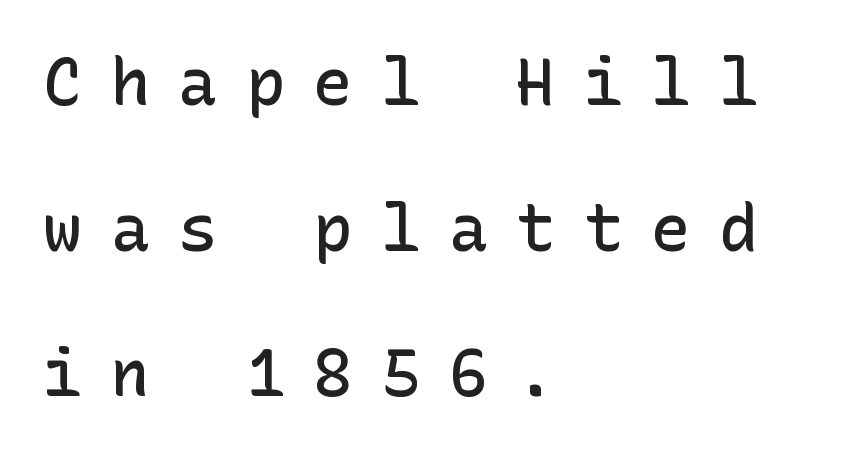
{"serif": "no", "italic": "no", "bold": "semi", "weight": "semibold", "width": "normal", "stroke_contrast": "low", "x_height": "medium", "underline": "no", "align": "left", "line_spacing": "loose", "line_spacing_ratio": 2.24, "letter_spacing": "wide", "letter_spacing_em": 0.44, "glyph_px": 65}
